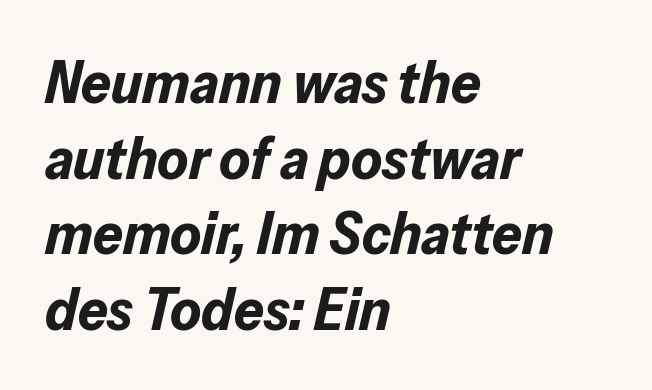
{"italic": "yes", "lean": "right", "slant_degrees": 13, "bold": "yes", "weight": "bold", "width": "normal", "stroke_contrast": "low", "x_height": "medium", "monospaced": "no", "underline": "no", "align": "left", "line_spacing": "normal", "line_spacing_ratio": 1.28, "letter_spacing": "normal", "letter_spacing_em": 0.0, "glyph_px": 59}
